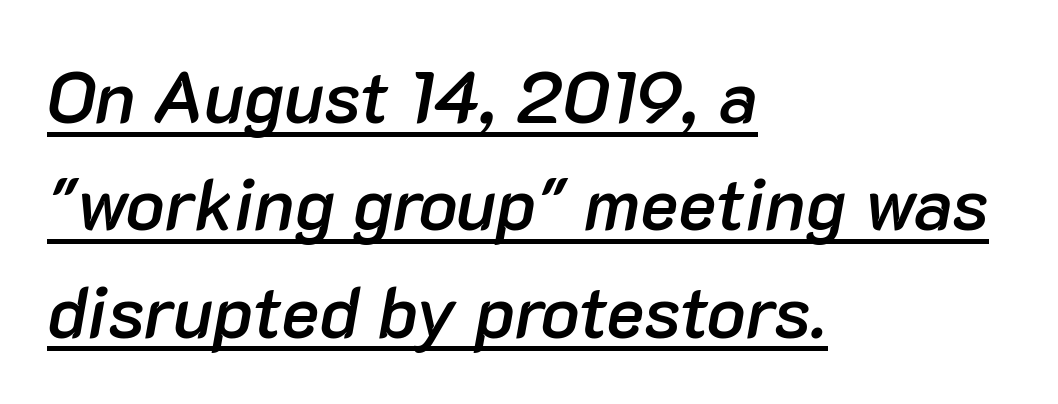
{"italic": "yes", "lean": "right", "slant_degrees": 10, "bold": "semi", "weight": "semibold", "width": "normal", "stroke_contrast": "low", "x_height": "medium", "monospaced": "no", "underline": "yes", "align": "left", "line_spacing": "normal", "line_spacing_ratio": 1.49, "letter_spacing": "normal", "letter_spacing_em": 0.0, "glyph_px": 72}
